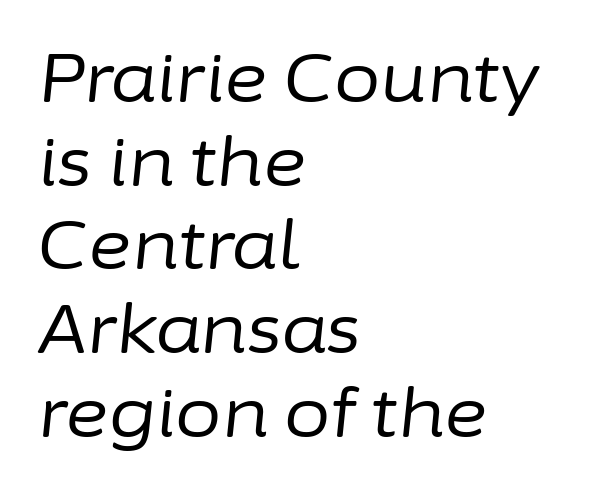
{"italic": "yes", "lean": "right", "slant_degrees": 6, "bold": "no", "weight": "regular", "width": "normal", "stroke_contrast": "low", "x_height": "medium", "monospaced": "no", "underline": "no", "align": "left", "line_spacing": "normal", "line_spacing_ratio": 1.25, "letter_spacing": "normal", "letter_spacing_em": 0.0, "glyph_px": 67}
